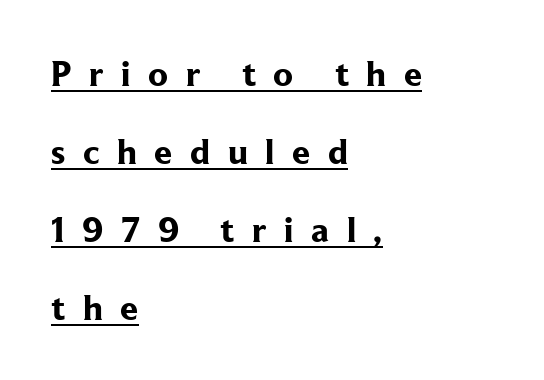
{"serif": "yes", "italic": "no", "bold": "yes", "weight": "bold", "width": "normal", "stroke_contrast": "low", "x_height": "medium", "monospaced": "no", "underline": "yes", "align": "left", "line_spacing": "loose", "line_spacing_ratio": 2.17, "letter_spacing": "wide", "letter_spacing_em": 0.49, "glyph_px": 36}
